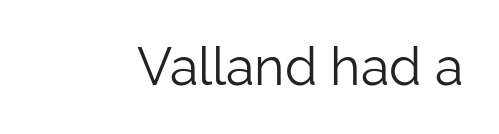
A bare baseline throughout the passage. No heavy texture on the line: the type isn't bold. The axis of the letterforms is exactly vertical. Is this a sans? Yes — the strokes have no serifs.
